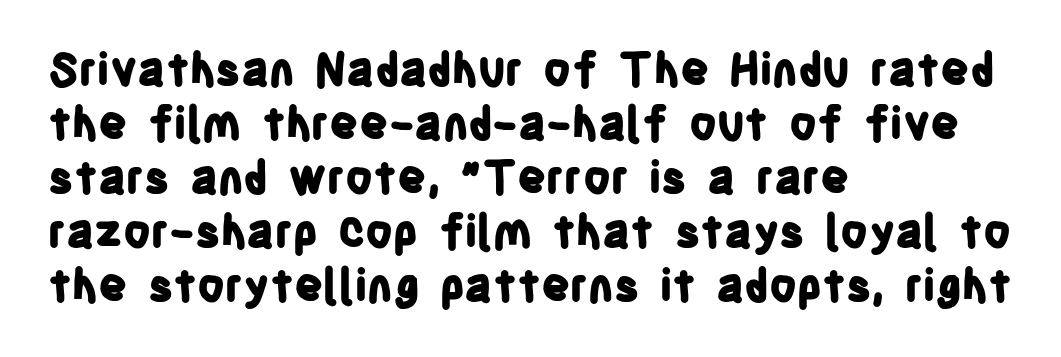
Glance below the letters and you will spot only blank space. Upright lettering throughout. The typesetter chose a ragged-right arrangement here. A dark, heavy texture on the line: the type is bold. Does the type have serifs? No, each stem ends abruptly. Tracking value appears to be zero — textbook default spacing.
